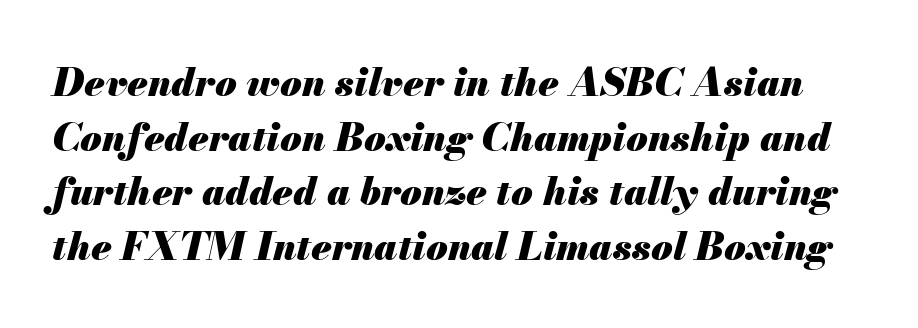
The image shows 39 px heavy type, italic (leaning right); set normal line spacing (1.4x), normal letter spacing, not underlined; medium stroke contrast and a small x-height.
